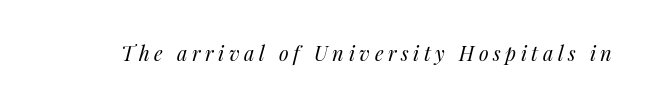
Q: Is the text bold? A: No.
Q: Is the text italic (slanted)? A: Yes, it leans right by about 14 degrees.
Q: Is the text underlined? A: No.
Q: Is the spacing between letters normal or unusually wide? A: Unusually wide.
